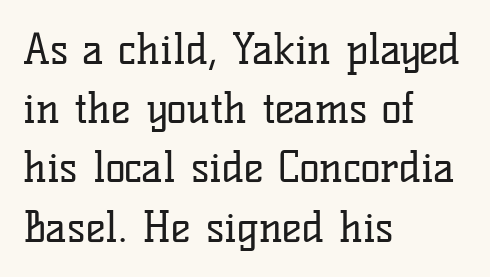
Q: Is the text bold? A: No.
Q: Is the text italic (slanted)? A: No, it is upright.
Q: Is the typeface a serif or a sans-serif typeface? A: Serif.
Q: Is the text underlined? A: No.
Q: How is the paragraph aligned? A: Left-aligned.
Q: Is the spacing between letters normal or unusually wide? A: Normal.
Q: Is the spacing between lines tight, normal or loose? A: Normal.
Q: Width (condensed, normal, or wide)? A: Normal.
Q: Stroke contrast? A: Low.
Q: x-height? A: Medium.
Q: Monospaced? A: No.
